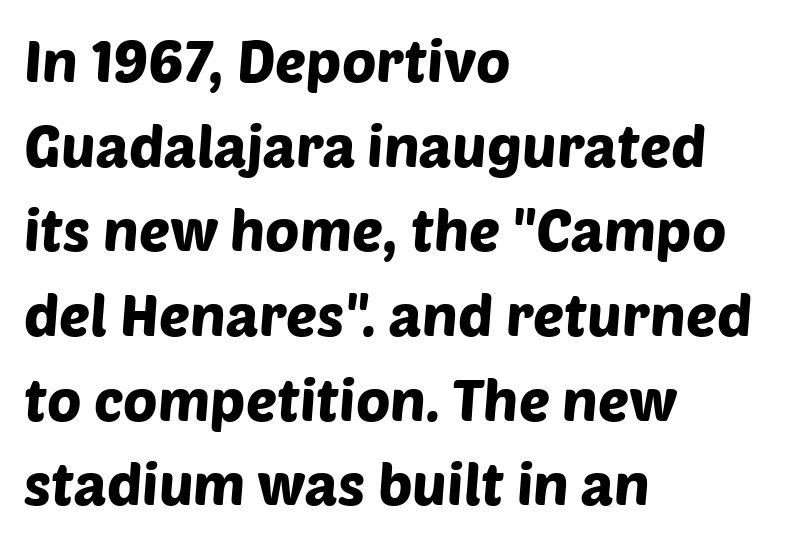
The image shows 58 px sans-serif type; set left-aligned, normal line spacing (1.46x), normal letter spacing, not underlined; low stroke contrast and a large x-height.
